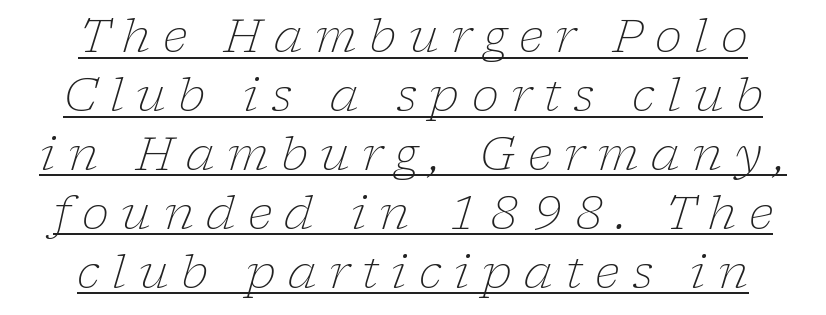
{"serif": "yes", "italic": "yes", "lean": "right", "slant_degrees": 17, "bold": "no", "weight": "light", "width": "normal", "stroke_contrast": "low", "x_height": "medium", "monospaced": "no", "underline": "yes", "align": "center", "line_spacing": "normal", "line_spacing_ratio": 1.28, "letter_spacing": "wide", "letter_spacing_em": 0.27, "glyph_px": 46}
